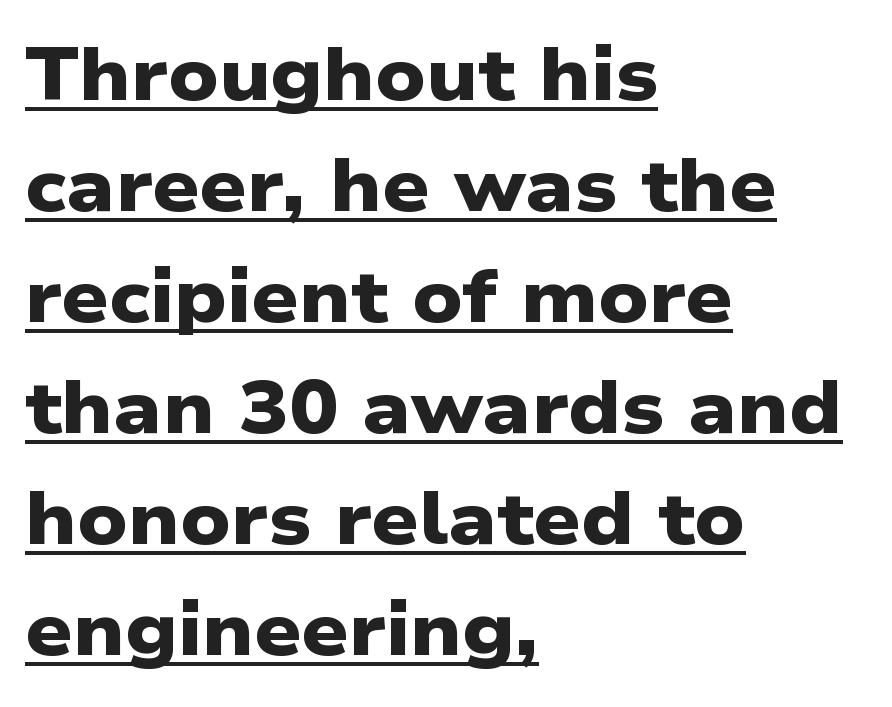
Q: Is the text bold? A: Yes.
Q: Is the typeface a serif or a sans-serif typeface? A: Sans-serif.
Q: Is the text underlined? A: Yes.
Q: How is the paragraph aligned? A: Left-aligned.
Q: Is the spacing between letters normal or unusually wide? A: Normal.
Q: Is the spacing between lines tight, normal or loose? A: Normal.
Q: Width (condensed, normal, or wide)? A: Wide.
Q: Stroke contrast? A: Low.
Q: x-height? A: Medium.
Q: Monospaced? A: No.
